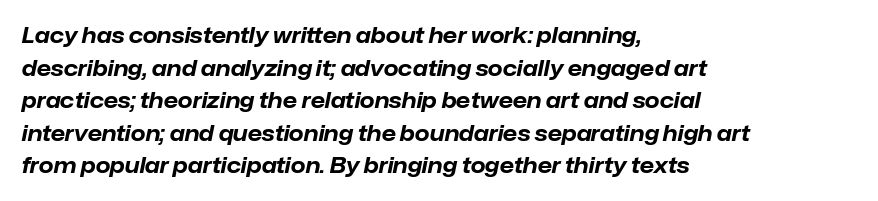
{"italic": "yes", "lean": "right", "slant_degrees": 12, "bold": "yes", "underline": "no", "align": "left", "line_spacing": "normal", "line_spacing_ratio": 1.55, "letter_spacing": "normal", "letter_spacing_em": 0.0, "glyph_px": 21}
